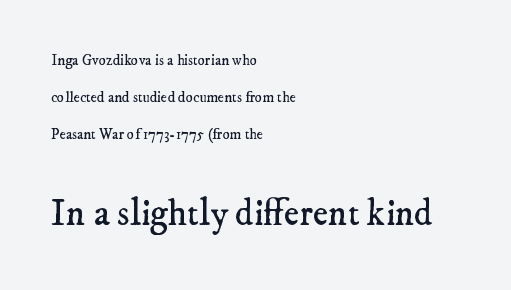
Q: Is the text bold? A: No.
Q: Is the typeface a serif or a sans-serif typeface? A: Serif.
Q: Is the text underlined? A: No.
Q: How is the paragraph aligned? A: Left-aligned.
Q: Is the spacing between letters normal or unusually wide? A: Normal.
Q: Is the spacing between lines tight, normal or loose? A: Loose.
Q: Which block of text is set in a larger size, the first (top) or the second (bottom)? A: The second (bottom) one.
Q: Width (condensed, normal, or wide)? A: Normal.
Q: Stroke contrast? A: Low.
Q: x-height? A: Small.
Q: Monospaced? A: No.
